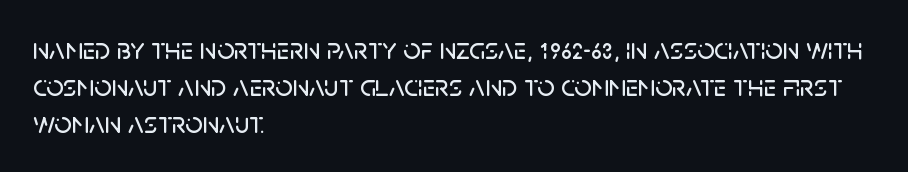
The words here are not underlined. Notice how the passage keeps a crisp vertical edge on the left only. Looks like regular typesetting: each glyph gets only the width it needs. The tracking reads as untouched default to a designer's eye. A typesetter would label this face a sans. Italic? Not at all — the glyphs are vertical.
